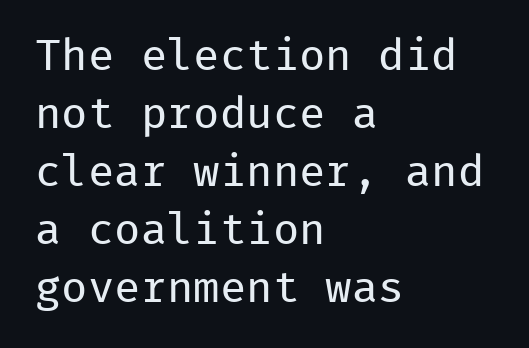
The image shows 44 px regular-weight sans-serif type, upright, monospaced; set left-aligned, normal line spacing (1.32x), normal letter spacing, not underlined; low stroke contrast and a medium x-height.
